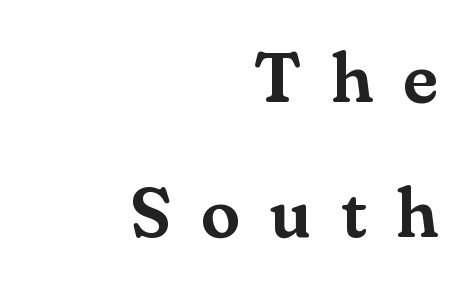
{"serif": "yes", "italic": "no", "width": "normal", "stroke_contrast": "medium", "x_height": "small", "monospaced": "no", "underline": "no", "align": "right", "line_spacing": "loose", "line_spacing_ratio": 1.9, "letter_spacing": "wide", "letter_spacing_em": 0.42, "glyph_px": 71}
